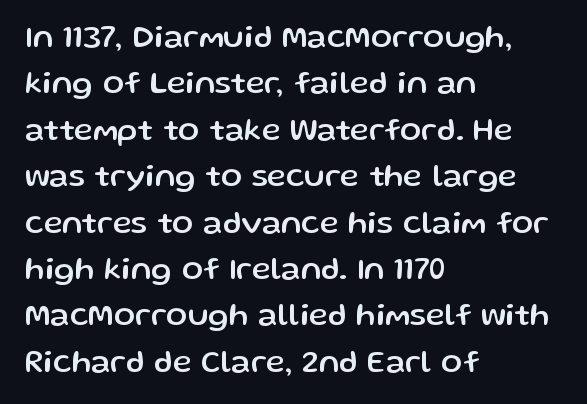
Q: Is the text italic (slanted)? A: No, it is upright.
Q: Is the typeface a serif or a sans-serif typeface? A: Sans-serif.
Q: Is the text underlined? A: No.
Q: How is the paragraph aligned? A: Left-aligned.
Q: Is the spacing between letters normal or unusually wide? A: Normal.
Q: Is the spacing between lines tight, normal or loose? A: Normal.
Q: Width (condensed, normal, or wide)? A: Normal.
Q: Stroke contrast? A: Low.
Q: x-height? A: Medium.
Q: Monospaced? A: No.
